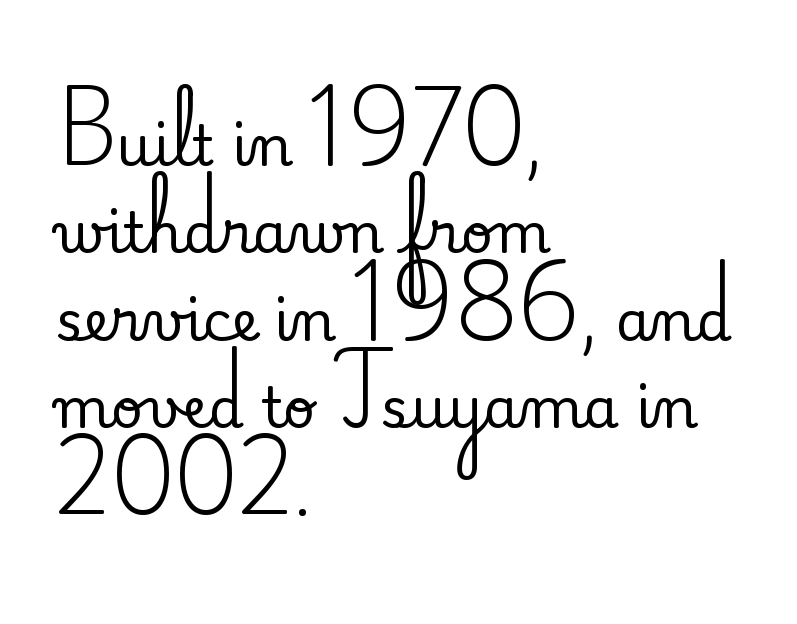
{"serif": "yes", "italic": "no", "width": "normal", "stroke_contrast": "medium", "x_height": "small", "monospaced": "no", "underline": "no", "align": "left", "line_spacing": "normal", "line_spacing_ratio": 1.56, "letter_spacing": "normal", "letter_spacing_em": 0.0, "glyph_px": 56}
